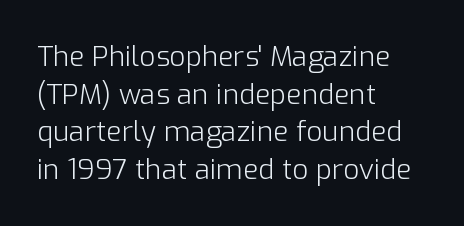
{"serif": "no", "italic": "no", "bold": "no", "weight": "light", "width": "normal", "stroke_contrast": "low", "x_height": "medium", "monospaced": "no", "underline": "no", "align": "left", "line_spacing": "normal", "line_spacing_ratio": 1.34, "letter_spacing": "normal", "letter_spacing_em": 0.0, "glyph_px": 28}
